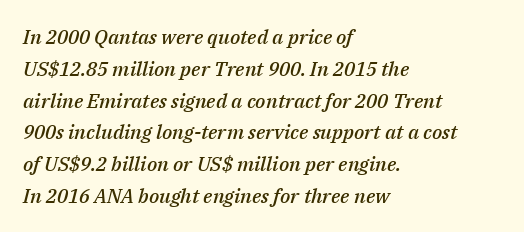
The image shows 20 px text type, italic (leaning right); set left-aligned, normal line spacing (1.59x), normal letter spacing, not underlined.
